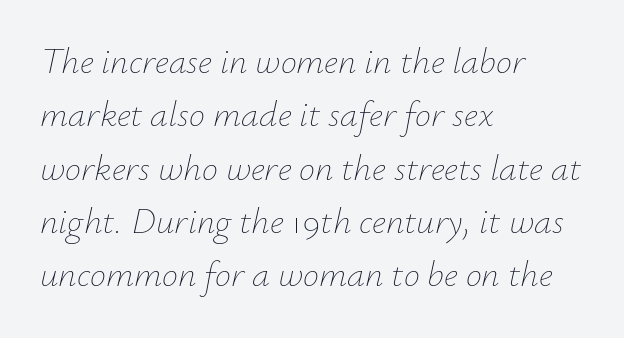
{"italic": "yes", "lean": "right", "slant_degrees": 12, "bold": "no", "weight": "thin", "width": "normal", "stroke_contrast": "low", "x_height": "small", "monospaced": "no", "underline": "no", "align": "left", "line_spacing": "normal", "line_spacing_ratio": 1.48, "letter_spacing": "normal", "letter_spacing_em": 0.0, "glyph_px": 36}
